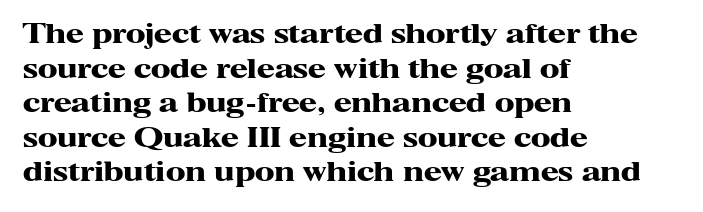
{"italic": "no", "bold": "yes", "underline": "no", "align": "left", "line_spacing": "normal", "line_spacing_ratio": 1.33, "letter_spacing": "normal", "letter_spacing_em": 0.0, "glyph_px": 26}
